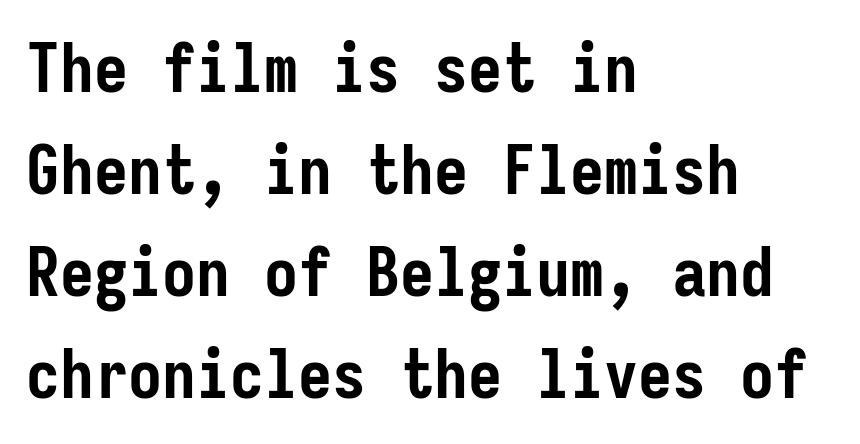
The image shows 68 px semibold, condensed sans-serif type, upright, monospaced; set left-aligned, normal line spacing (1.5x), normal letter spacing, not underlined; low stroke contrast and a medium x-height.
